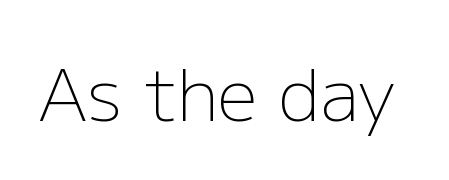
The image shows 71 px light sans-serif type, upright; set normal letter spacing, not underlined; low stroke contrast and a medium x-height.
